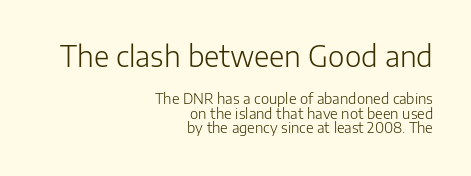
The image shows 28 px light sans-serif type, upright; set right-aligned, tight line spacing (1.03x), normal letter spacing, not underlined; the first (top) block is 2.0x larger; low stroke contrast and a medium x-height.
